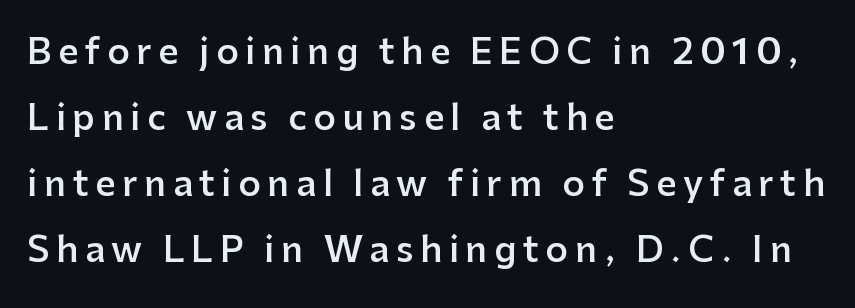
The image shows 35 px semibold sans-serif type, upright; set left-aligned, line spacing 1.89x, not underlined; low stroke contrast and a medium x-height.
